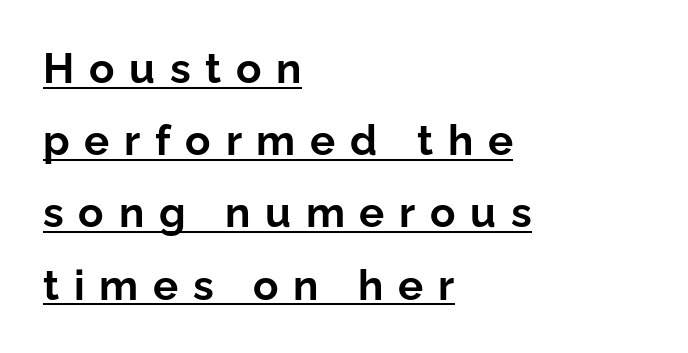
Notice how a bar underscores the lettering throughout. Ordinary non-slanted type is in use. Notice how the passage keeps a crisp vertical edge on the left only. What kind of face is this? One without serifs — a sans. The type is letterspaced generously, with wide tracking.
